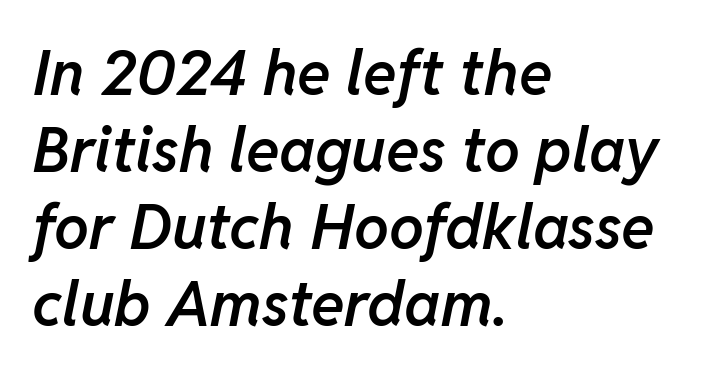
How heavy is the stroke? Medium-heavy — a semibold, shy of bold. Caption: standard tracking, unaltered. The passage shown is not underscored anywhere. Proportional: the letters do not fall into vertical columns. Every character sits at an angle, as italics do. Is the block centered? No — it sits flush against the left margin.
